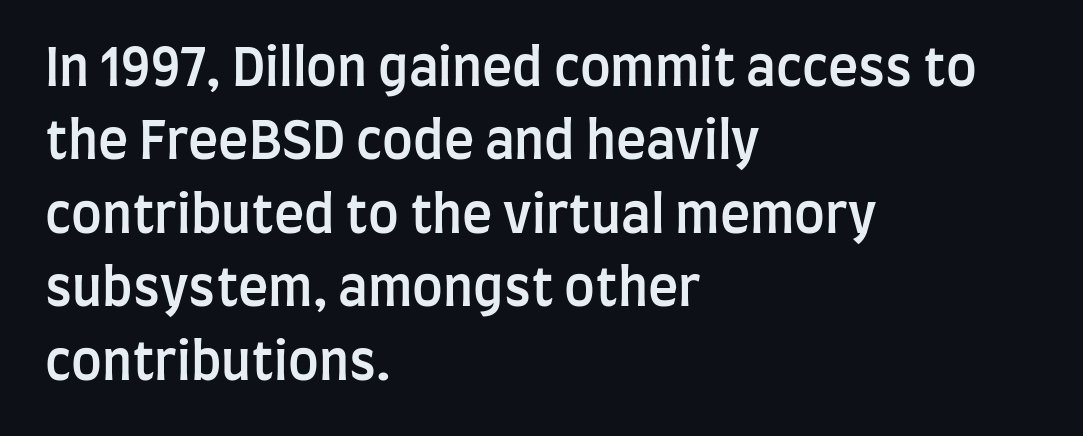
The image shows 51 px semibold, condensed sans-serif type, upright; set left-aligned, normal line spacing (1.44x), normal letter spacing, not underlined; low stroke contrast and a large x-height.
